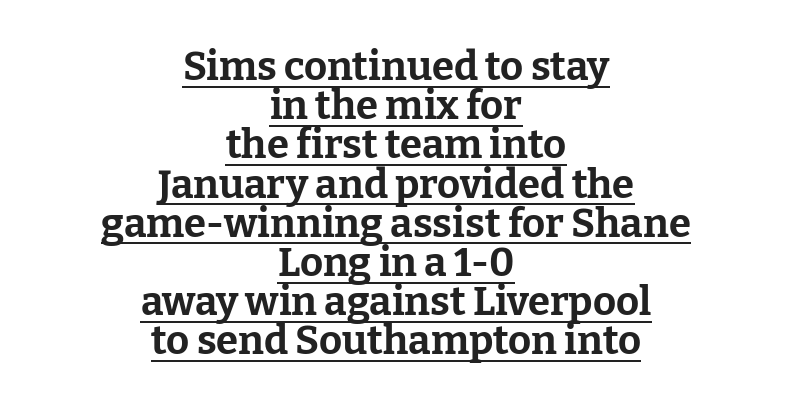
Weight check: bold — yes, fully. Summary of vertical rhythm: compact, with narrow interline spacing. Does extra space separate the letters? No, they use regular spacing. Alignment: centered. The letters advance in unequal steps, a hallmark of proportional type. Examine the stroke ends and you'll spot serifs.
